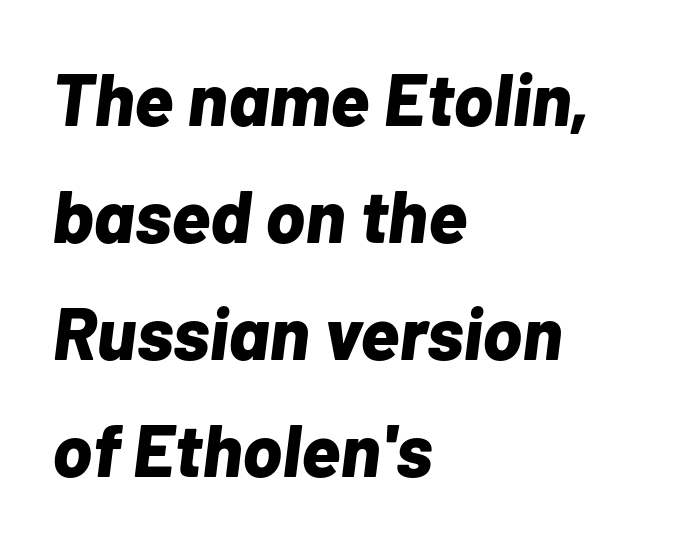
Q: Is the text bold? A: Yes.
Q: Is the text italic (slanted)? A: Yes, it leans right by about 7 degrees.
Q: Is the text underlined? A: No.
Q: How is the paragraph aligned? A: Left-aligned.
Q: Is the spacing between letters normal or unusually wide? A: Normal.
Q: Is the spacing between lines tight, normal or loose? A: Normal.
Q: Width (condensed, normal, or wide)? A: Normal.
Q: Stroke contrast? A: Low.
Q: x-height? A: Medium.
Q: Monospaced? A: No.
